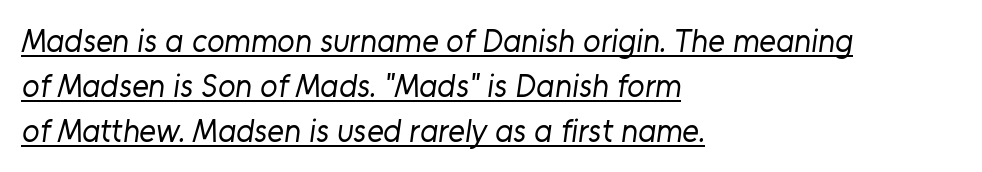
Grotesque or geometric, the face here clearly has no serifs. Character widths vary here, with narrow letters taking less room than wide ones. The horizontal fit of the characters is conventional and even. The face used here appears with an underline applied.
